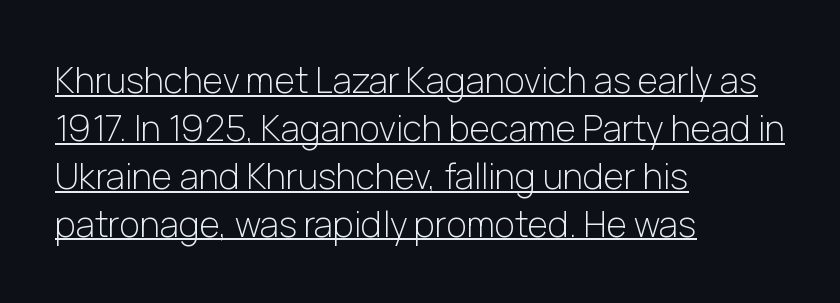
The image shows 35 px light sans-serif type, upright; set left-aligned, normal line spacing (1.37x), normal letter spacing, underlined; low stroke contrast and a medium x-height.
